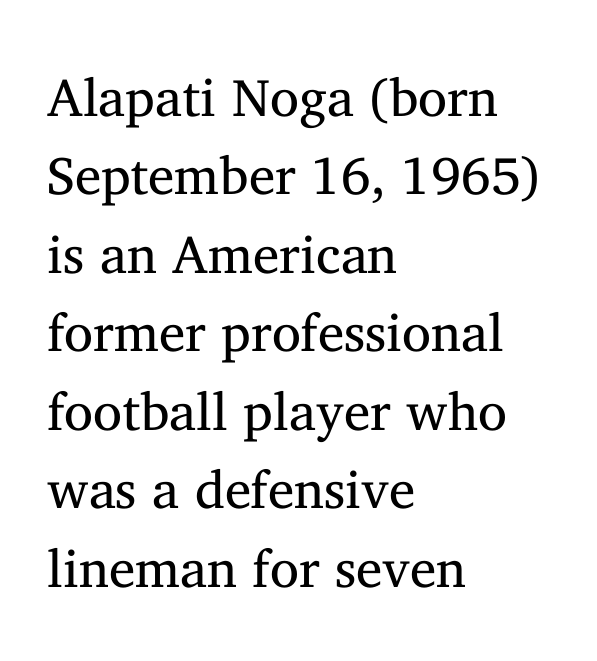
Plain, unruled lines of type. The passage shown is typed in a proportional face where columns would drift. Letters have the restrained weight of plain body copy at most. Look at the bottom of the vertical strokes: they flare into serifs here.
